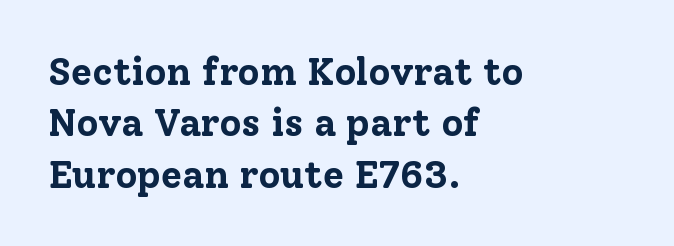
Q: Is the text bold? A: Yes.
Q: Is the text italic (slanted)? A: No, it is upright.
Q: Is the typeface a serif or a sans-serif typeface? A: Serif.
Q: Is the text underlined? A: No.
Q: How is the paragraph aligned? A: Left-aligned.
Q: Is the spacing between letters normal or unusually wide? A: Normal.
Q: Is the spacing between lines tight, normal or loose? A: Normal.
Q: Width (condensed, normal, or wide)? A: Normal.
Q: Stroke contrast? A: Low.
Q: x-height? A: Medium.
Q: Monospaced? A: No.
